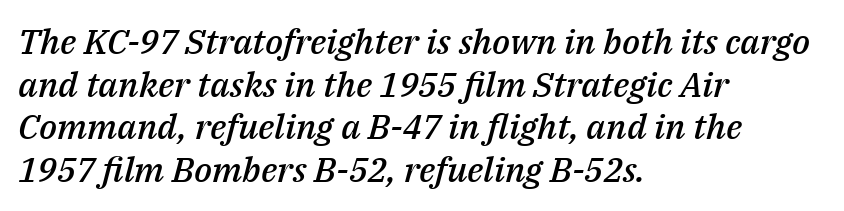
{"italic": "yes", "lean": "right", "slant_degrees": 14, "bold": "semi", "weight": "semibold", "width": "normal", "stroke_contrast": "medium", "x_height": "medium", "monospaced": "no", "underline": "no", "align": "left", "line_spacing_ratio": 1.22, "letter_spacing": "normal", "letter_spacing_em": 0.0, "glyph_px": 35}
